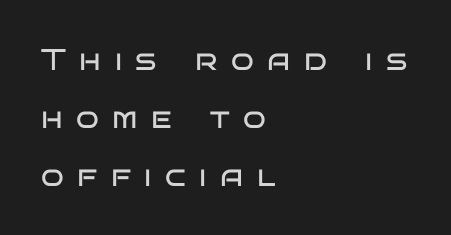
Q: Is the text bold? A: No.
Q: Is the text italic (slanted)? A: No, it is upright.
Q: Is the typeface a serif or a sans-serif typeface? A: Sans-serif.
Q: Is the text underlined? A: No.
Q: How is the paragraph aligned? A: Left-aligned.
Q: Is the spacing between letters normal or unusually wide? A: Unusually wide.
Q: Is the spacing between lines tight, normal or loose? A: Loose.
Q: Width (condensed, normal, or wide)? A: Wide.
Q: Stroke contrast? A: Low.
Q: x-height? A: Large.
Q: Monospaced? A: No.
